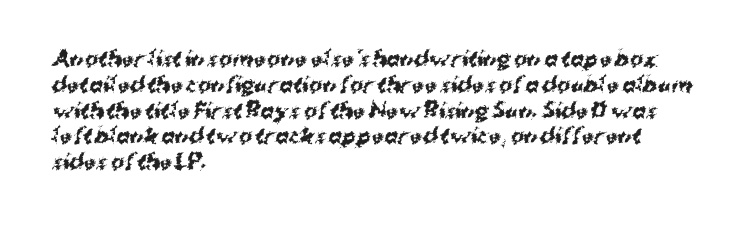
{"bold": "yes", "underline": "no", "align": "left", "line_spacing": "normal", "line_spacing_ratio": 1.29, "letter_spacing": "normal", "letter_spacing_em": 0.0, "glyph_px": 20}
